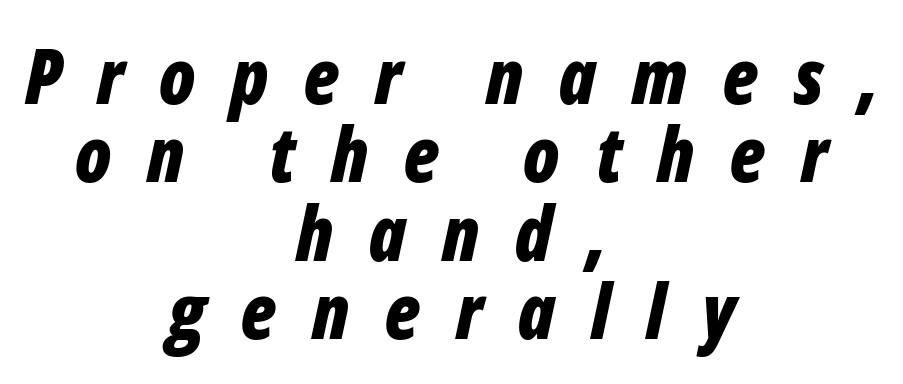
The image shows 76 px bold, condensed type, italic (leaning right); set centered, tight line spacing (1.03x), unusually wide letter spacing (+0.47 em), not underlined; low stroke contrast and a medium x-height.
